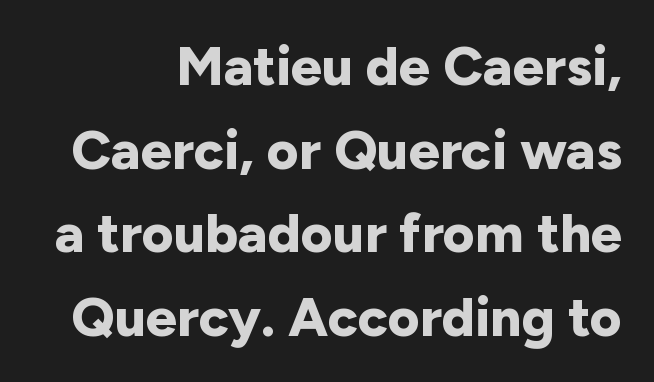
{"serif": "no", "italic": "no", "bold": "yes", "weight": "bold", "width": "normal", "stroke_contrast": "low", "x_height": "medium", "monospaced": "no", "underline": "no", "align": "right", "line_spacing": "normal", "line_spacing_ratio": 1.52, "letter_spacing": "normal", "letter_spacing_em": 0.0, "glyph_px": 55}
